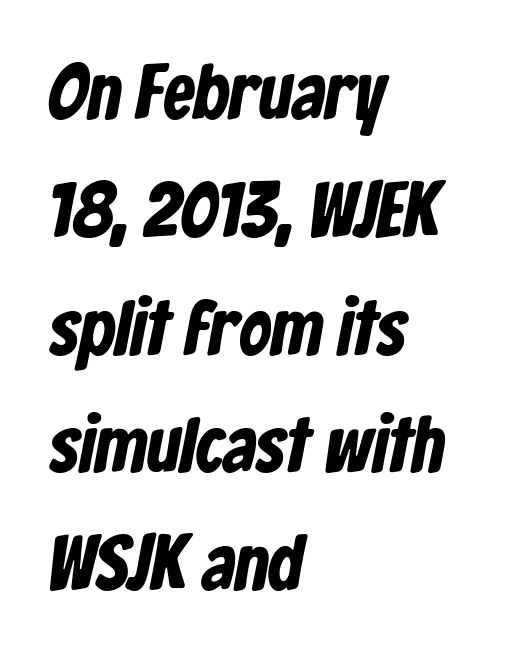
No extra tracking has been applied to these lines. Whoever set this chose a conventional vertical rhythm. Short and long lines alike share a common starting point at left. A bare baseline throughout the passage. These lines are rendered in a variable-pitch font.
